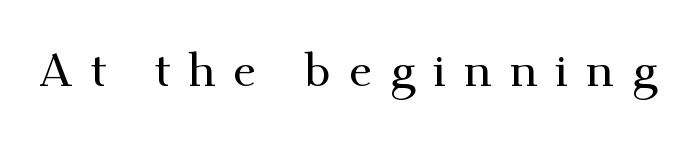
{"serif": "yes", "italic": "no", "width": "normal", "stroke_contrast": "medium", "x_height": "small", "monospaced": "no", "underline": "no", "letter_spacing": "wide", "letter_spacing_em": 0.38, "glyph_px": 47}
